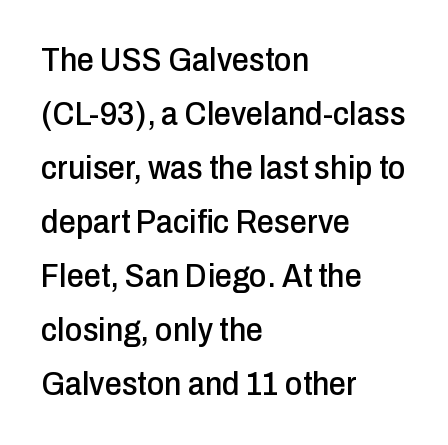
{"serif": "no", "italic": "no", "width": "condensed", "stroke_contrast": "low", "x_height": "medium", "monospaced": "no", "underline": "no", "align": "left", "line_spacing": "normal", "line_spacing_ratio": 1.59, "letter_spacing": "normal", "letter_spacing_em": 0.0, "glyph_px": 34}
